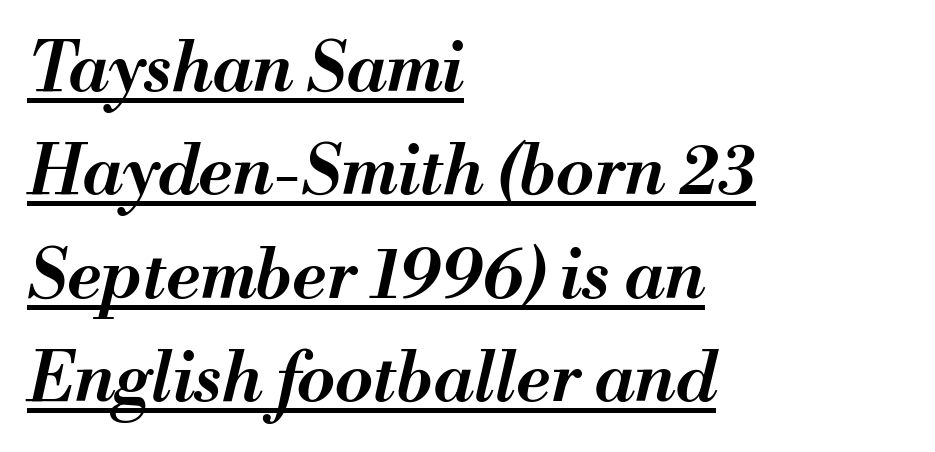
These words are printed semibold, heavier than regular yet not bold. The vertical gap from one line to the next is medium. You could not count columns in this text — the font is proportionally spaced. Visually the block forms a straight wall on the left and a jagged coastline on the right.
